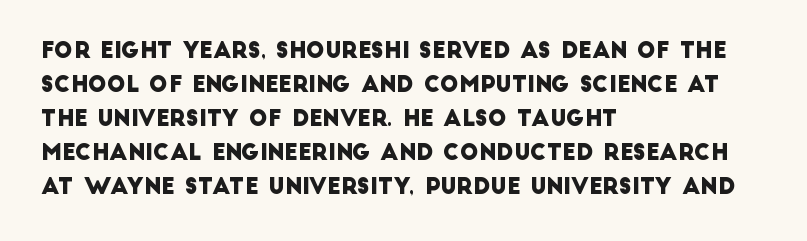
The lines in this sample share a left origin and differ only in where they stop. Each word holds together tightly as a unit, with standard inter-letter gaps. Evenly set lines give the paragraph a standard silhouette. Clear beneath every line of the passage.
